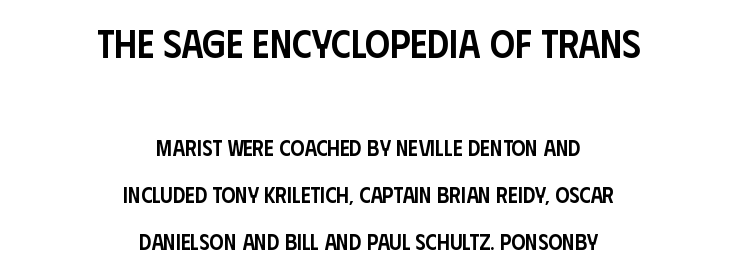
Leftover space on each line is divided equally before and after the words. The type family on display is of the sans-serif kind. Words appear dense and cohesive because spacing is normal. These words are printed semibold, heavier than regular yet not bold. Do the letters lean? They stand straight.
